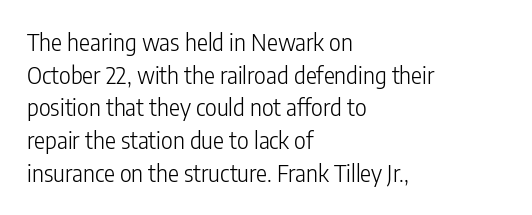
The image shows 23 px text type, upright; set left-aligned, normal line spacing (1.42x), normal letter spacing, not underlined.
